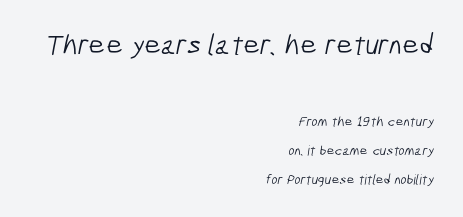
Q: Is the text bold? A: No.
Q: Is the typeface a serif or a sans-serif typeface? A: Sans-serif.
Q: Is the text underlined? A: No.
Q: How is the paragraph aligned? A: Right-aligned.
Q: Is the spacing between letters normal or unusually wide? A: Normal.
Q: Is the spacing between lines tight, normal or loose? A: Loose.
Q: Which block of text is set in a larger size, the first (top) or the second (bottom)? A: The first (top) one.
Q: Width (condensed, normal, or wide)? A: Condensed.
Q: Stroke contrast? A: Low.
Q: x-height? A: Medium.
Q: Monospaced? A: No.
